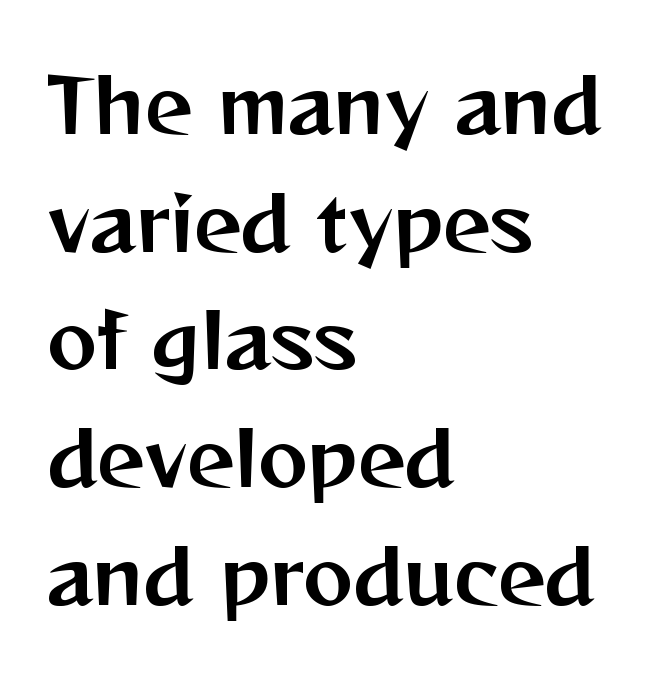
{"serif": "no", "italic": "no", "width": "normal", "stroke_contrast": "medium", "x_height": "medium", "monospaced": "no", "underline": "no", "align": "left", "line_spacing": "normal", "line_spacing_ratio": 1.57, "letter_spacing": "normal", "letter_spacing_em": 0.0, "glyph_px": 75}
